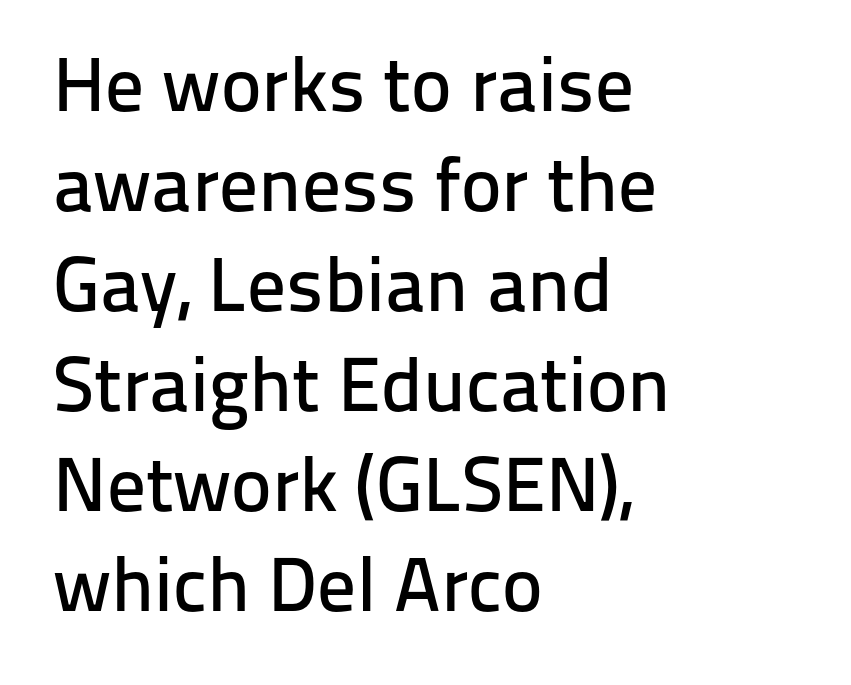
{"serif": "no", "italic": "no", "width": "normal", "stroke_contrast": "low", "x_height": "medium", "monospaced": "no", "underline": "no", "align": "left", "line_spacing": "normal", "line_spacing_ratio": 1.3, "letter_spacing": "normal", "letter_spacing_em": 0.0, "glyph_px": 77}
